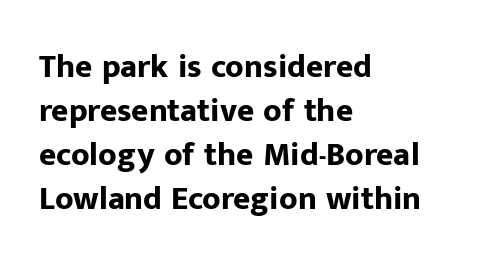
{"serif": "no", "italic": "no", "bold": "yes", "weight": "bold", "width": "normal", "stroke_contrast": "low", "x_height": "medium", "monospaced": "no", "underline": "no", "align": "left", "line_spacing": "normal", "line_spacing_ratio": 1.33, "letter_spacing": "normal", "letter_spacing_em": 0.0, "glyph_px": 33}
